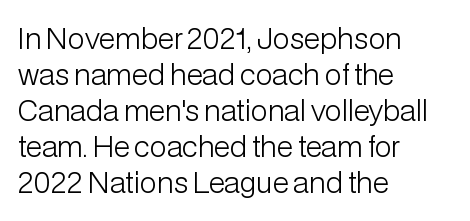
Q: Is the text bold? A: No.
Q: Is the text italic (slanted)? A: No, it is upright.
Q: Is the typeface a serif or a sans-serif typeface? A: Sans-serif.
Q: Is the text underlined? A: No.
Q: How is the paragraph aligned? A: Left-aligned.
Q: Is the spacing between letters normal or unusually wide? A: Normal.
Q: Is the spacing between lines tight, normal or loose? A: Normal.
Q: Width (condensed, normal, or wide)? A: Normal.
Q: Stroke contrast? A: Low.
Q: x-height? A: Medium.
Q: Monospaced? A: No.
